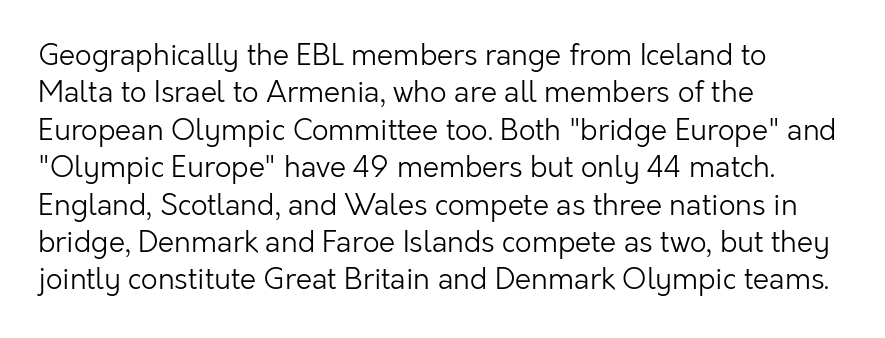
The type is set solid horizontally, with unmodified tracking. Check where the strokes stop: nothing finishes them off — pure sans. Looks like regular typesetting: each glyph gets only the width it needs. The area under the type is left untouched.
